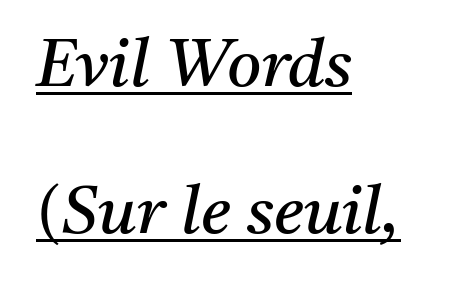
Q: Is the text bold? A: No.
Q: Is the text italic (slanted)? A: Yes, it leans right by about 11 degrees.
Q: Is the typeface a serif or a sans-serif typeface? A: Serif.
Q: Is the text underlined? A: Yes.
Q: How is the paragraph aligned? A: Left-aligned.
Q: Is the spacing between letters normal or unusually wide? A: Normal.
Q: Is the spacing between lines tight, normal or loose? A: Loose.
Q: Width (condensed, normal, or wide)? A: Normal.
Q: Stroke contrast? A: Medium.
Q: x-height? A: Medium.
Q: Monospaced? A: No.
